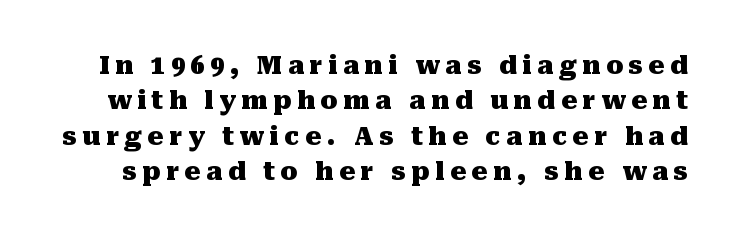
The image shows 25 px bold type, upright; set normal line spacing (1.42x), unusually wide letter spacing (+0.22 em), not underlined.
